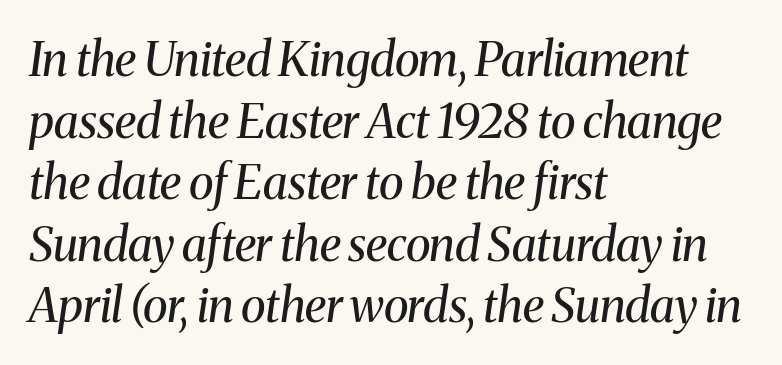
{"serif": "yes", "italic": "yes", "lean": "right", "slant_degrees": 8, "bold": "no", "weight": "regular", "width": "normal", "stroke_contrast": "medium", "x_height": "medium", "monospaced": "no", "underline": "no", "align": "left", "line_spacing": "normal", "line_spacing_ratio": 1.31, "letter_spacing": "normal", "letter_spacing_em": 0.0, "glyph_px": 47}
